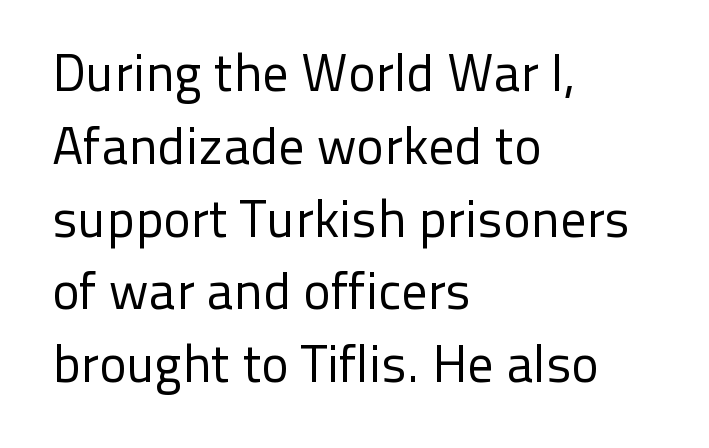
{"serif": "no", "italic": "no", "bold": "no", "weight": "regular", "width": "normal", "stroke_contrast": "low", "x_height": "medium", "monospaced": "no", "underline": "no", "align": "left", "line_spacing": "normal", "line_spacing_ratio": 1.4, "letter_spacing": "normal", "letter_spacing_em": 0.0, "glyph_px": 52}
